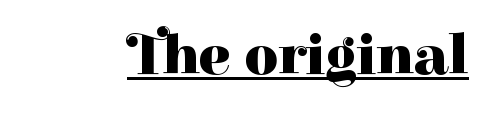
Q: Is the text bold? A: Yes.
Q: Is the text italic (slanted)? A: No, it is upright.
Q: Is the typeface a serif or a sans-serif typeface? A: Serif.
Q: Is the text underlined? A: Yes.
Q: Is the spacing between letters normal or unusually wide? A: Normal.
Q: Width (condensed, normal, or wide)? A: Normal.
Q: Stroke contrast? A: High.
Q: x-height? A: Medium.
Q: Monospaced? A: No.
